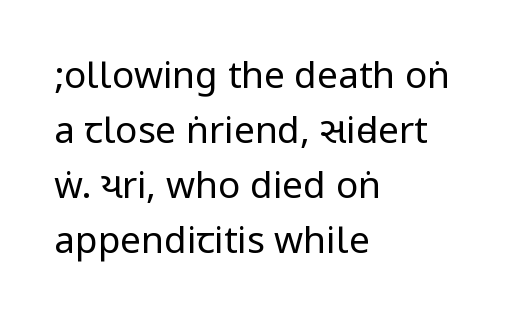
Honestly, the row spacing looks completely unremarkable. This is roman type, the default non-slanted kind. Teacher's note: observe the even left margin — that is flush-left alignment. Rule under the text: the space is simply empty.
